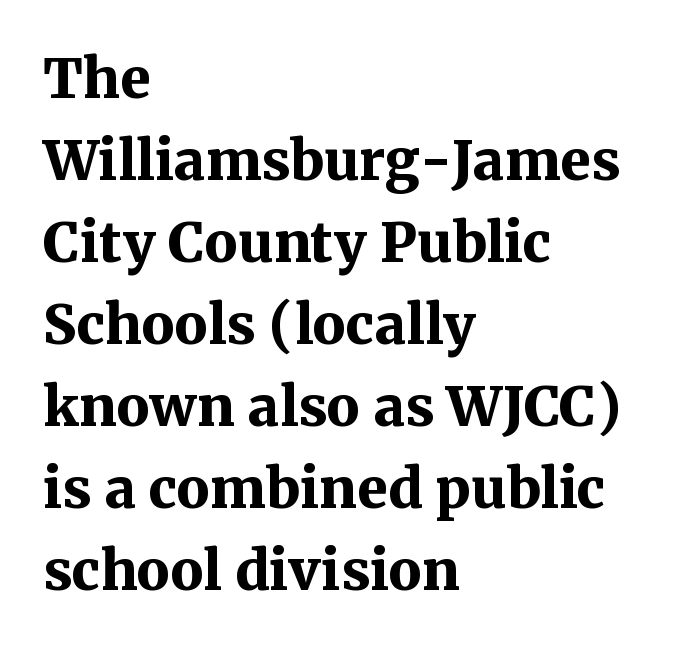
Vertical spacing — default. The letterforms sit shoulder to shoulder at normal distance. Does the copy run flush right? No — it runs flush left. Each letter keeps its own natural width here, so spacing adapts to shape. The area under the type is left untouched.
